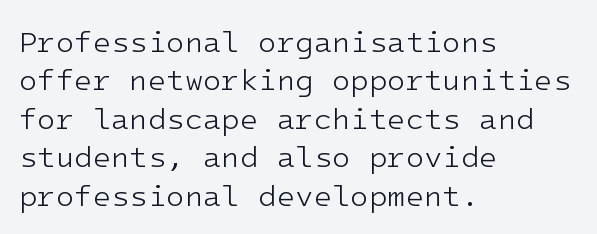
The image shows 30 px light sans-serif type, upright; set left-aligned, normal line spacing (1.28x), normal letter spacing, not underlined; low stroke contrast and a medium x-height.
